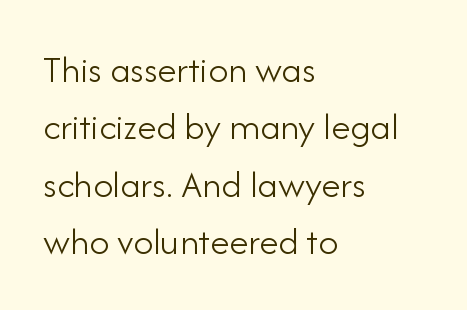
In terms of letterspacing, this is plain default setting. Ordinary non-slanted type is in use. The rag falls on the right side of this text block. Each letter keeps its own natural width here, so spacing adapts to shape.
